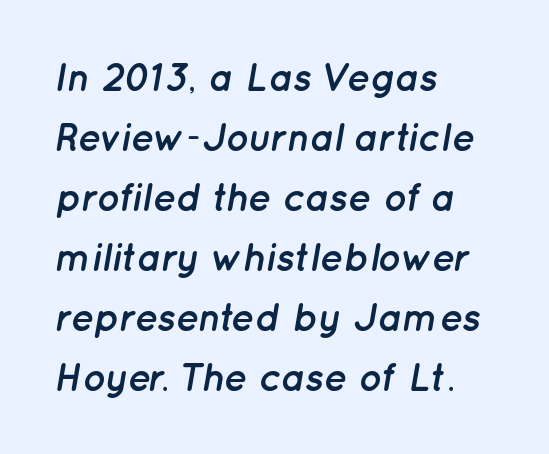
{"italic": "yes", "lean": "right", "slant_degrees": 12, "bold": "yes", "weight": "semibold", "width": "normal", "stroke_contrast": "low", "x_height": "medium", "monospaced": "no", "underline": "no", "align": "left", "line_spacing": "normal", "line_spacing_ratio": 1.54, "letter_spacing": "normal", "letter_spacing_em": 0.0, "glyph_px": 39}
